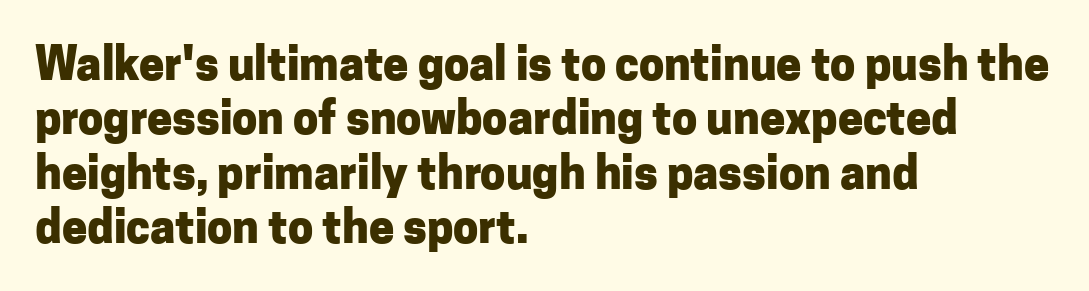
Q: Is the text bold? A: Yes.
Q: Is the text italic (slanted)? A: No, it is upright.
Q: Is the typeface a serif or a sans-serif typeface? A: Sans-serif.
Q: Is the text underlined? A: No.
Q: How is the paragraph aligned? A: Left-aligned.
Q: Is the spacing between letters normal or unusually wide? A: Normal.
Q: Width (condensed, normal, or wide)? A: Normal.
Q: Stroke contrast? A: Low.
Q: x-height? A: Medium.
Q: Monospaced? A: No.
